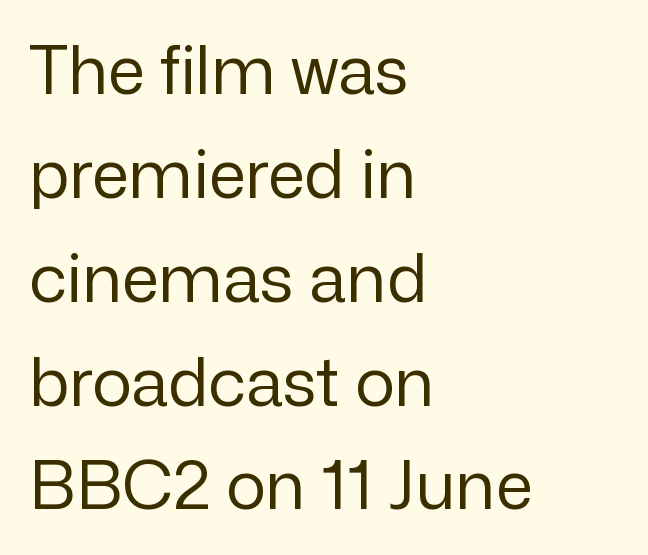
Q: Is the text bold? A: No.
Q: Is the text italic (slanted)? A: No, it is upright.
Q: Is the typeface a serif or a sans-serif typeface? A: Sans-serif.
Q: Is the text underlined? A: No.
Q: How is the paragraph aligned? A: Left-aligned.
Q: Is the spacing between letters normal or unusually wide? A: Normal.
Q: Is the spacing between lines tight, normal or loose? A: Normal.
Q: Width (condensed, normal, or wide)? A: Normal.
Q: Stroke contrast? A: Low.
Q: x-height? A: Medium.
Q: Monospaced? A: No.
